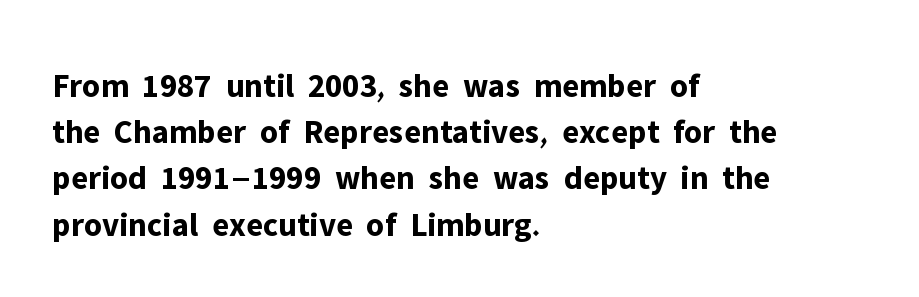
Q: Is the text bold? A: Yes.
Q: Is the text italic (slanted)? A: No, it is upright.
Q: Is the typeface a serif or a sans-serif typeface? A: Sans-serif.
Q: Is the text underlined? A: No.
Q: How is the paragraph aligned? A: Left-aligned.
Q: Is the spacing between letters normal or unusually wide? A: Normal.
Q: Is the spacing between lines tight, normal or loose? A: Normal.
Q: Width (condensed, normal, or wide)? A: Normal.
Q: Stroke contrast? A: Low.
Q: x-height? A: Medium.
Q: Monospaced? A: No.
